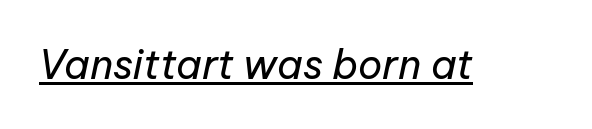
Q: Is the text bold? A: No.
Q: Is the text italic (slanted)? A: Yes, it leans right by about 12 degrees.
Q: Is the text underlined? A: Yes.
Q: Is the spacing between letters normal or unusually wide? A: Normal.
Q: Width (condensed, normal, or wide)? A: Normal.
Q: Stroke contrast? A: Low.
Q: x-height? A: Medium.
Q: Monospaced? A: No.
